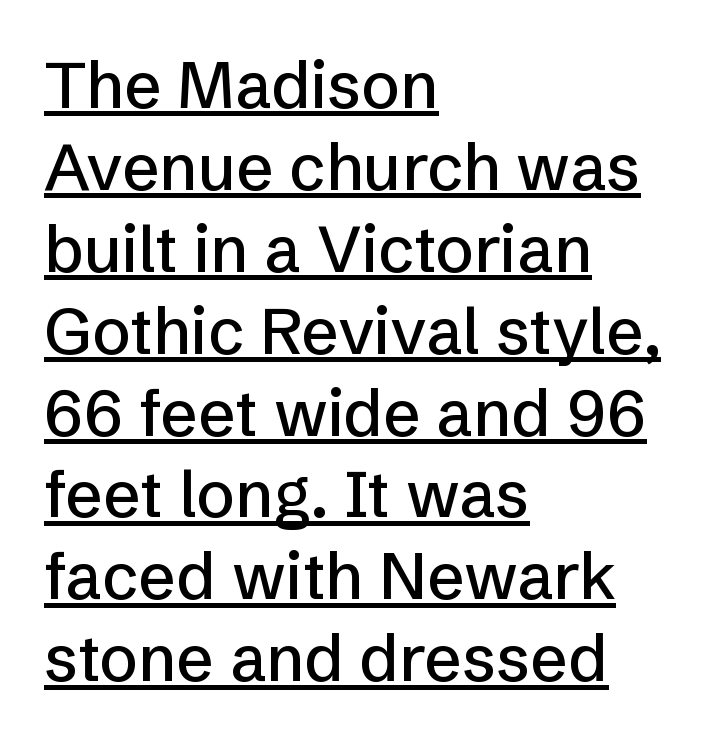
Is this a fixed-width face? No — the glyphs have proportional, varying widths. Posture: upright roman. This rendering features underlined lettering. No feet cap the strokes, marking this as sans-serif type. Line beginnings align vertically; line endings do not.
